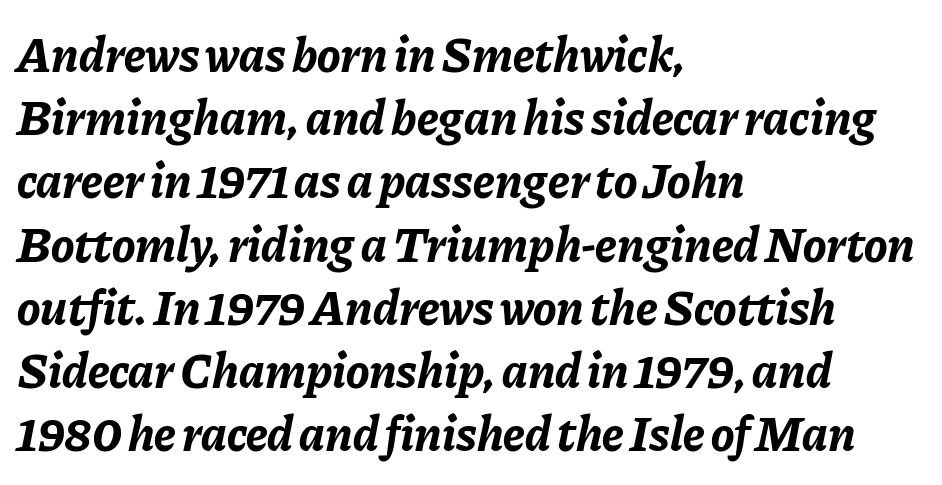
{"italic": "yes", "lean": "right", "slant_degrees": 11, "bold": "yes", "weight": "bold", "width": "normal", "stroke_contrast": "low", "x_height": "medium", "monospaced": "no", "underline": "no", "align": "left", "line_spacing": "normal", "line_spacing_ratio": 1.29, "letter_spacing": "normal", "letter_spacing_em": 0.0, "glyph_px": 49}
